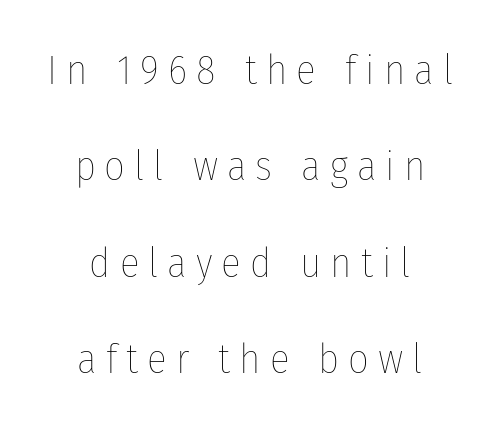
{"italic": "no", "bold": "no", "weight": "thin", "width": "condensed", "stroke_contrast": "low", "x_height": "medium", "monospaced": "no", "underline": "no", "align": "center", "line_spacing": "loose", "line_spacing_ratio": 2.35, "letter_spacing": "wide", "letter_spacing_em": 0.22, "glyph_px": 41}
